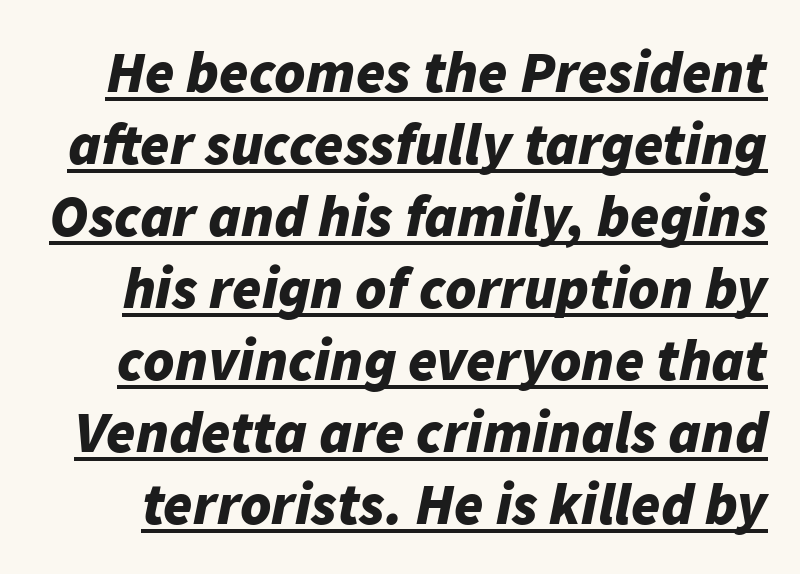
Each line of the rendering has a horizontal stroke beneath the glyphs. A typesetter would mark this as italic. The rendering uses a bold face; every stroke is thick and dark. The face used here is rendered with its standard letterfit.
